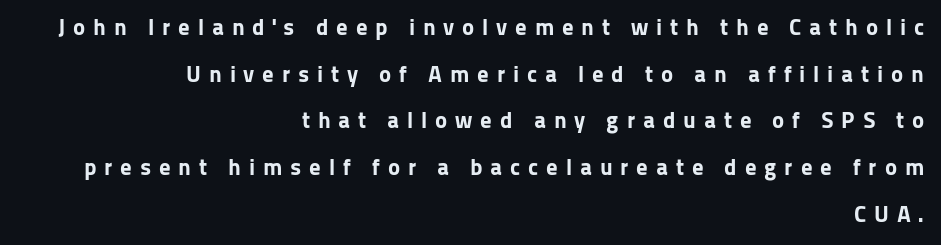
The designer dialed line spacing up above the default. You'd pick this weight for a headline — it's a proper bold. Every character sits straight up, as roman type does. Words appear elongated and porous because spacing is wide.
